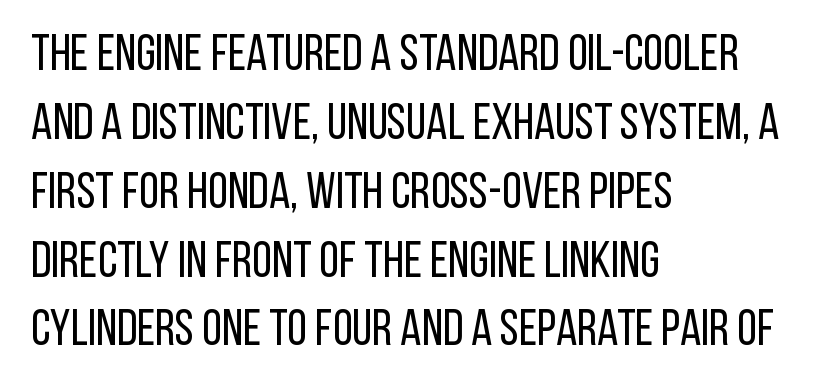
What kind of face is this? One without serifs — a sans. When letters stand straight like this, we call the style roman or upright. No chunkiness to these letters — they're not bold. Alignment: flush left. Students, observe: this is what conventionally led text looks like. Plain, unruled lines of type.
